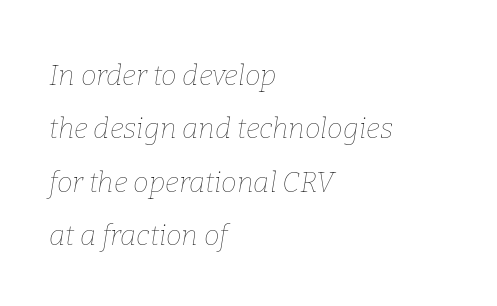
{"italic": "yes", "lean": "right", "slant_degrees": 9, "bold": "no", "weight": "thin", "width": "normal", "stroke_contrast": "low", "x_height": "medium", "monospaced": "no", "underline": "no", "align": "left", "line_spacing": "loose", "line_spacing_ratio": 1.91, "letter_spacing": "normal", "letter_spacing_em": 0.0, "glyph_px": 28}
